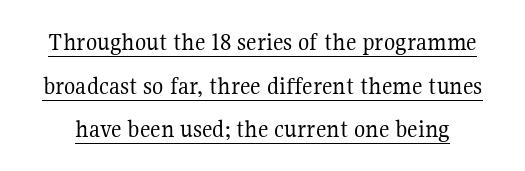
Caption: lettering with a line underneath. Italic? Not at all — the glyphs are vertical. Words appear dense and cohesive because spacing is normal. Caption: face not bold, strokes unweighted. If you measured baseline to baseline, you'd find a middling distance.
